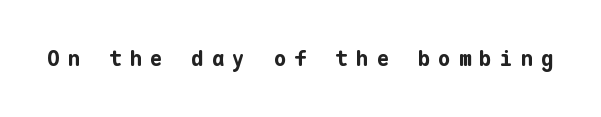
The image shows 21 px bold type, upright; set unusually wide letter spacing (+0.38 em), not underlined.
